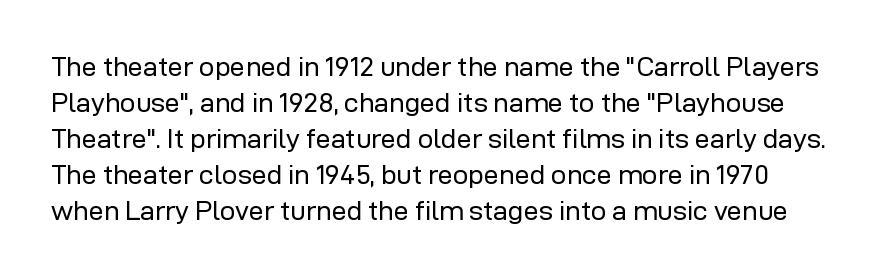
The image shows 27 px text type, upright; set normal line spacing (1.33x), normal letter spacing, not underlined.
